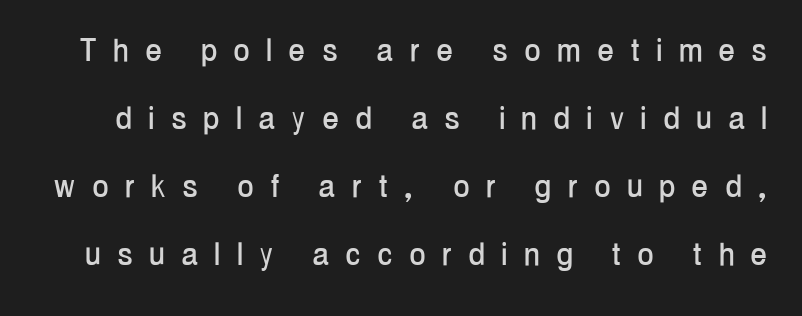
Look at the tracking — it's clearly loosened, letters drifting apart. Do the characters align in a grid? No, the font is proportional. Characters remain perfectly vertical along every line. You can tell from the bare stems that sans-serif type was used. Nobody drew a line under any word here.
